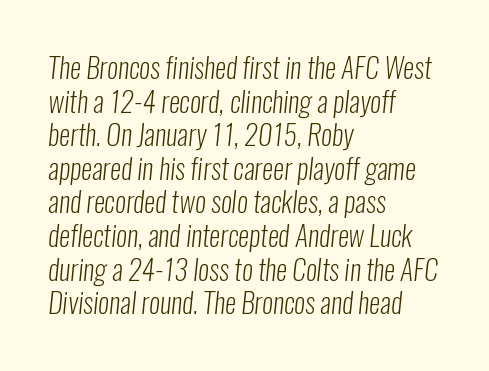
The image shows 28 px light, condensed sans-serif type; set left-aligned, line spacing 1.2x, normal letter spacing, not underlined; low stroke contrast and a medium x-height.
